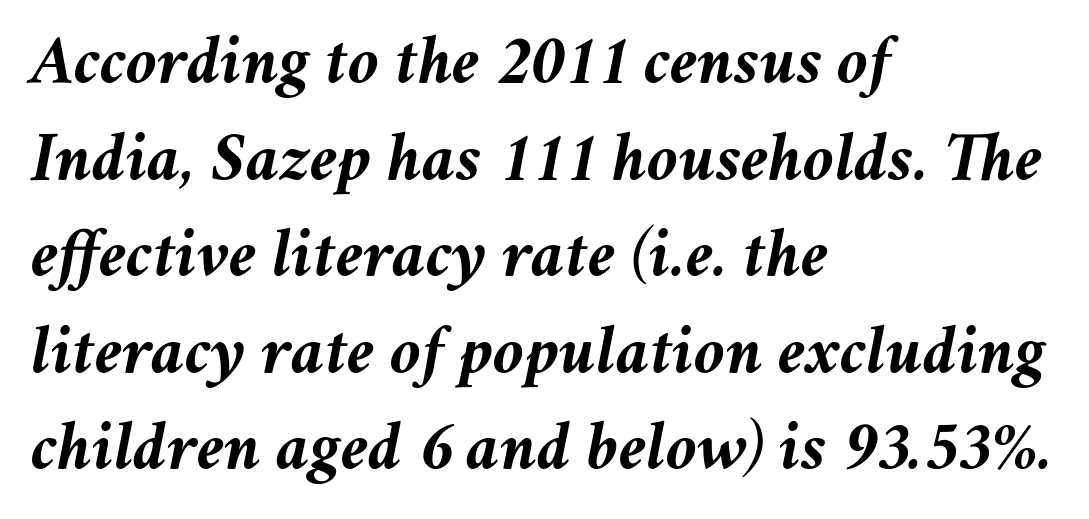
{"italic": "yes", "lean": "right", "slant_degrees": 11, "bold": "yes", "weight": "semibold", "width": "normal", "stroke_contrast": "medium", "x_height": "medium", "monospaced": "no", "underline": "no", "align": "left", "line_spacing": "normal", "line_spacing_ratio": 1.36, "letter_spacing": "normal", "letter_spacing_em": 0.0, "glyph_px": 71}
